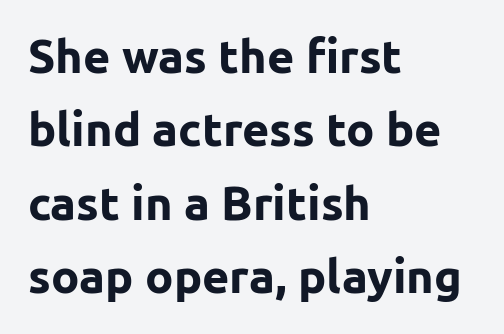
The image shows 47 px bold sans-serif type, upright; set left-aligned, normal line spacing (1.56x), normal letter spacing, not underlined; low stroke contrast and a medium x-height.
